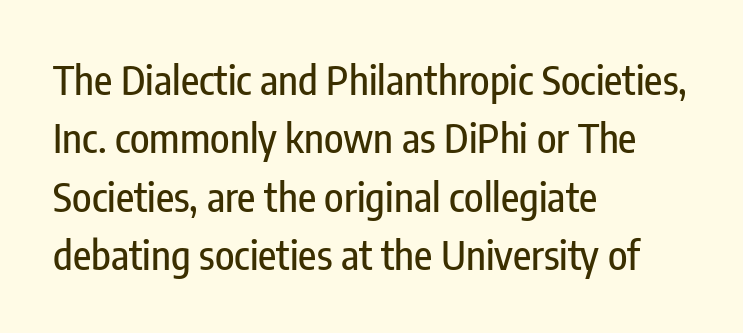
Q: Is the text italic (slanted)? A: No, it is upright.
Q: Is the typeface a serif or a sans-serif typeface? A: Sans-serif.
Q: Is the text underlined? A: No.
Q: How is the paragraph aligned? A: Left-aligned.
Q: Is the spacing between letters normal or unusually wide? A: Normal.
Q: Is the spacing between lines tight, normal or loose? A: Normal.
Q: Width (condensed, normal, or wide)? A: Condensed.
Q: Stroke contrast? A: Low.
Q: x-height? A: Medium.
Q: Monospaced? A: No.
